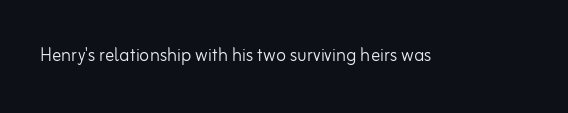
The image shows 23 px text type, upright; set normal letter spacing, not underlined.
